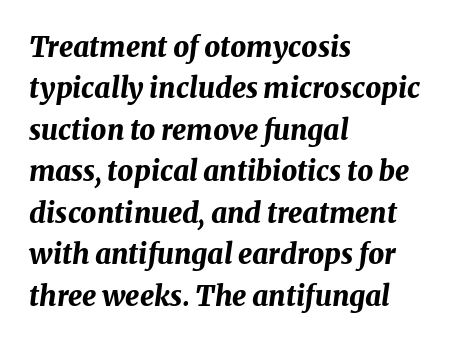
{"italic": "yes", "lean": "right", "slant_degrees": 8, "bold": "yes", "weight": "bold", "width": "normal", "stroke_contrast": "medium", "x_height": "medium", "monospaced": "no", "underline": "no", "align": "left", "line_spacing": "normal", "line_spacing_ratio": 1.48, "letter_spacing": "normal", "letter_spacing_em": 0.0, "glyph_px": 28}
